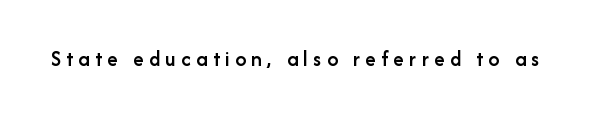
It's the straight-up-and-down kind of type. Typesetter's note: demi weight, one step under bold. Any mark beneath the type? The region is blank. Someone cranked the tracking dial way up on this one.
